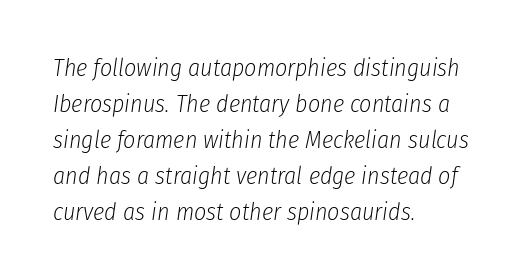
The image shows 24 px text type, italic (leaning right); set left-aligned, normal line spacing (1.5x), normal letter spacing, not underlined.
